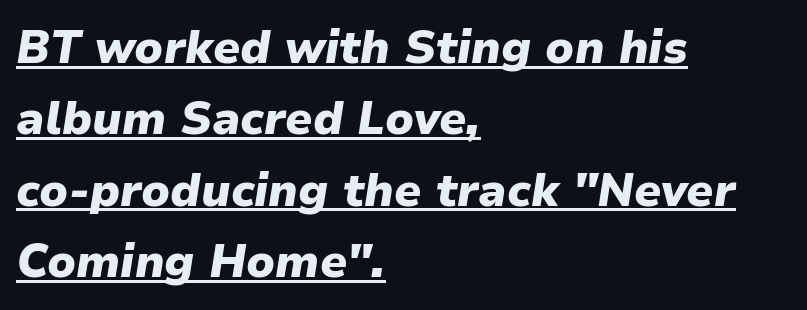
The image shows 46 px heavy type, italic (leaning right); set left-aligned, normal line spacing (1.55x), normal letter spacing, underlined; low stroke contrast and a medium x-height.
